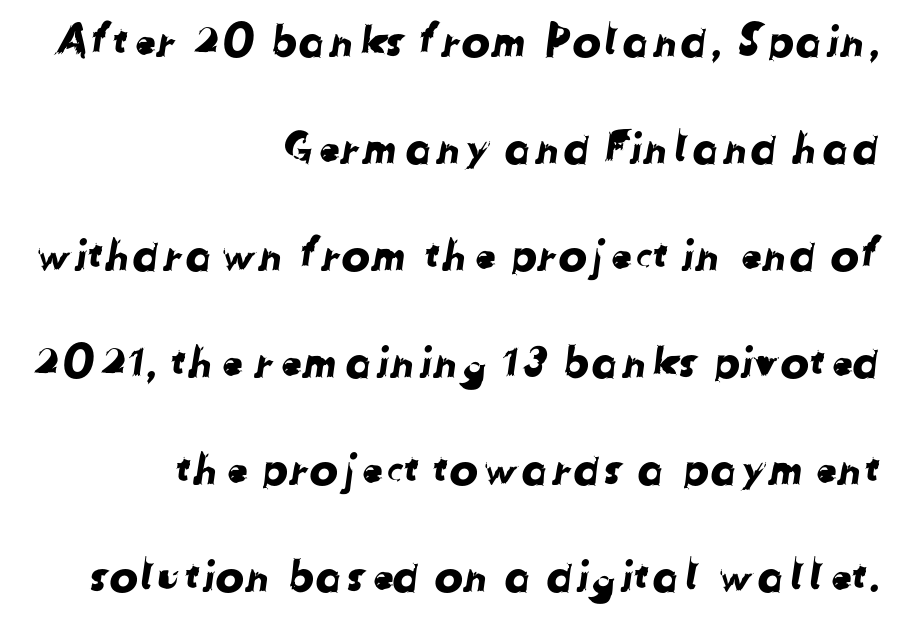
{"serif": "no", "width": "normal", "stroke_contrast": "low", "x_height": "medium", "monospaced": "no", "underline": "no", "align": "right", "line_spacing": "loose", "line_spacing_ratio": 2.49, "letter_spacing": "normal", "letter_spacing_em": 0.0, "glyph_px": 43}
